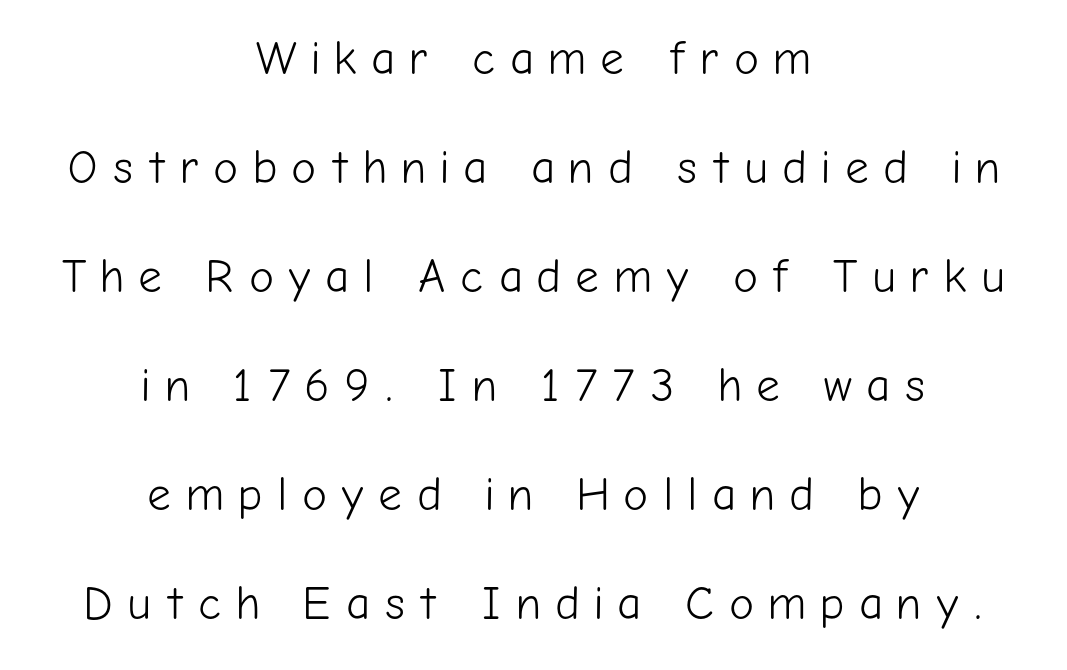
What kind of face is this? One without serifs — a sans. Whoever set this chose breathing room over compactness in the vertical rhythm. Varying glyph widths throughout — classic text-font behaviour. These lines have a slow, spaced-out rhythm from letter to letter. Is the type heavy? It reads as light-to-regular instead.
